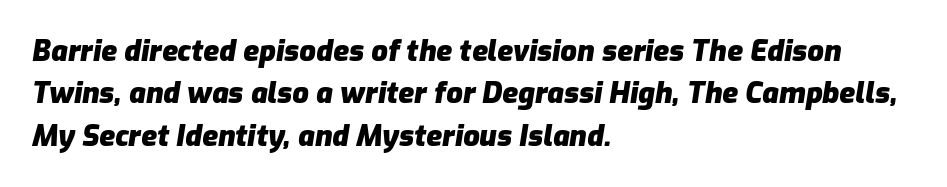
The image shows 29 px heavy type, italic (leaning right); set left-aligned, normal line spacing (1.46x), normal letter spacing, not underlined; low stroke contrast and a medium x-height.
